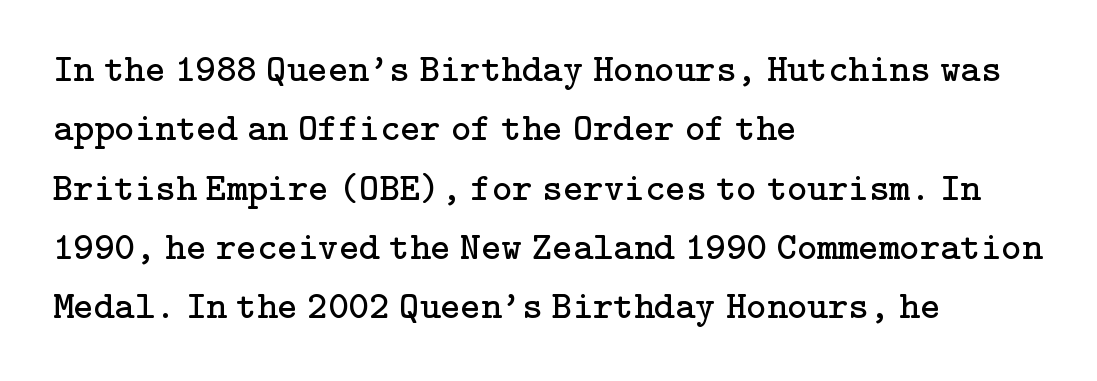
Q: Is the text bold? A: No.
Q: Is the text italic (slanted)? A: No, it is upright.
Q: Is the typeface a serif or a sans-serif typeface? A: Serif.
Q: Is the text underlined? A: No.
Q: How is the paragraph aligned? A: Left-aligned.
Q: Is the spacing between letters normal or unusually wide? A: Normal.
Q: Is the spacing between lines tight, normal or loose? A: Normal.
Q: Width (condensed, normal, or wide)? A: Normal.
Q: Stroke contrast? A: Low.
Q: x-height? A: Medium.
